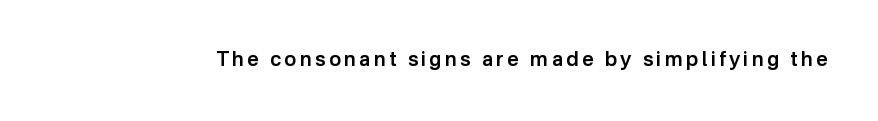
The image shows 20 px text type, upright; set not underlined.
